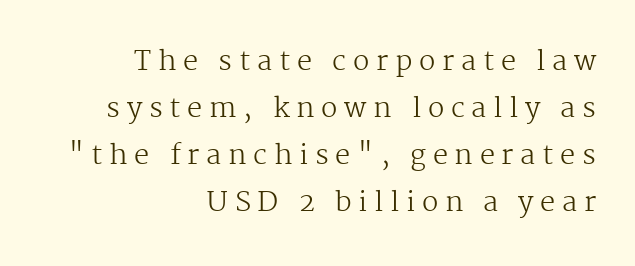
Q: Is the text bold? A: No.
Q: Is the text italic (slanted)? A: No, it is upright.
Q: Is the text underlined? A: No.
Q: How is the paragraph aligned? A: Right-aligned.
Q: Is the spacing between letters normal or unusually wide? A: Unusually wide.
